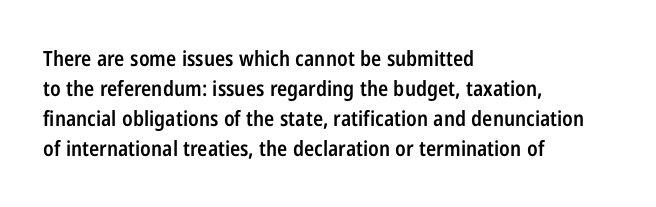
{"italic": "no", "bold": "semi", "underline": "no", "align": "left", "line_spacing": "normal", "line_spacing_ratio": 1.43, "letter_spacing": "normal", "letter_spacing_em": 0.0, "glyph_px": 21}
